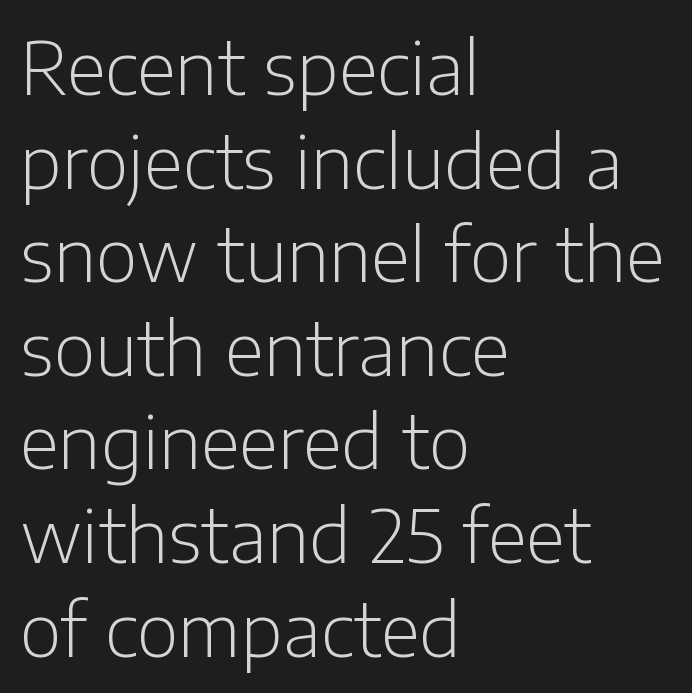
Q: Is the text bold? A: No.
Q: Is the text italic (slanted)? A: No, it is upright.
Q: Is the typeface a serif or a sans-serif typeface? A: Sans-serif.
Q: Is the text underlined? A: No.
Q: How is the paragraph aligned? A: Left-aligned.
Q: Is the spacing between letters normal or unusually wide? A: Normal.
Q: Is the spacing between lines tight, normal or loose? A: Normal.
Q: Width (condensed, normal, or wide)? A: Normal.
Q: Stroke contrast? A: Low.
Q: x-height? A: Medium.
Q: Monospaced? A: No.
